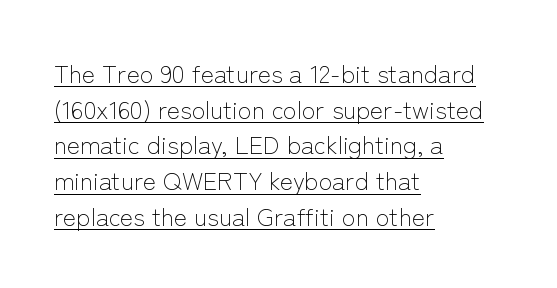
{"italic": "no", "bold": "no", "underline": "yes", "align": "left", "line_spacing": "normal", "line_spacing_ratio": 1.43, "letter_spacing": "normal", "letter_spacing_em": 0.0, "glyph_px": 25}
